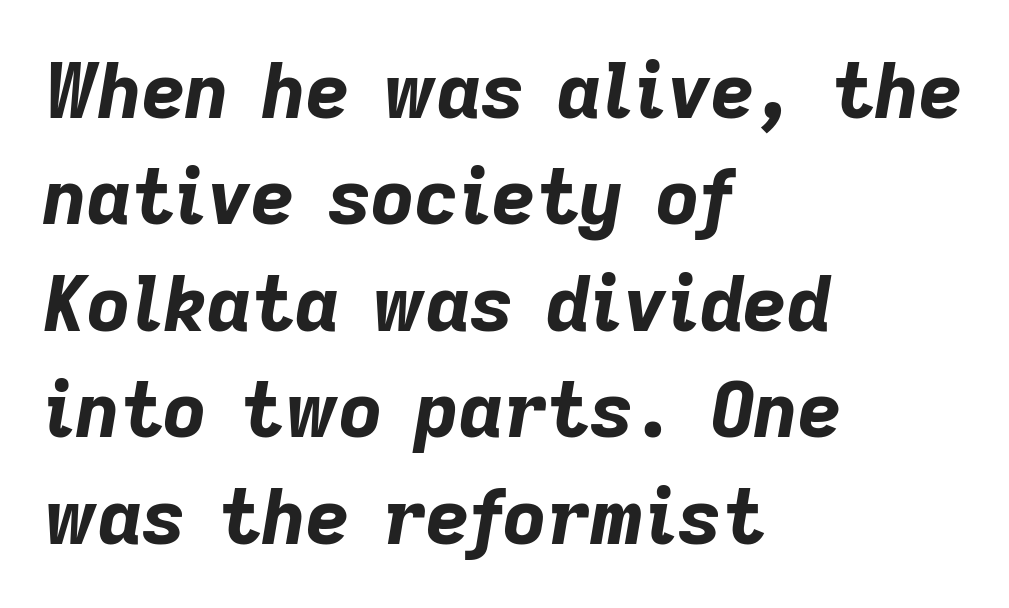
Q: Is the text bold? A: Yes.
Q: Is the text italic (slanted)? A: Yes, it leans right by about 9 degrees.
Q: Is the text underlined? A: No.
Q: How is the paragraph aligned? A: Left-aligned.
Q: Is the spacing between letters normal or unusually wide? A: Normal.
Q: Is the spacing between lines tight, normal or loose? A: Normal.
Q: Width (condensed, normal, or wide)? A: Normal.
Q: Stroke contrast? A: Low.
Q: x-height? A: Medium.
Q: Monospaced? A: No.
